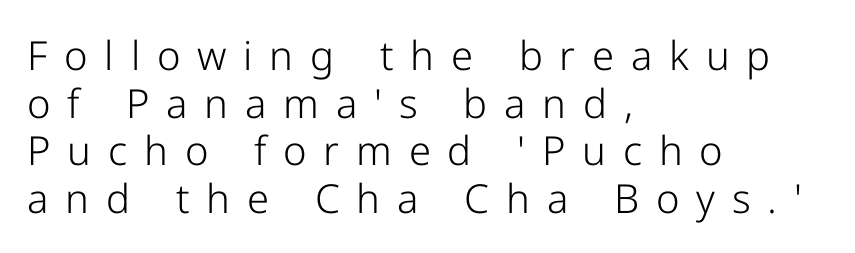
{"serif": "no", "italic": "no", "bold": "no", "weight": "light", "width": "normal", "stroke_contrast": "low", "x_height": "medium", "monospaced": "no", "underline": "no", "align": "left", "line_spacing_ratio": 1.19, "letter_spacing": "wide", "letter_spacing_em": 0.42, "glyph_px": 40}
